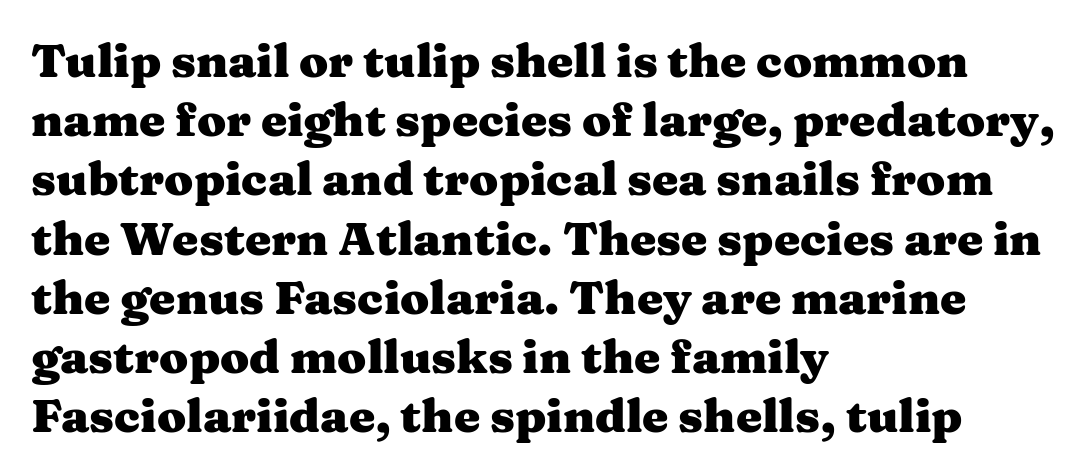
Q: Is the text bold? A: Yes.
Q: Is the text italic (slanted)? A: No, it is upright.
Q: Is the typeface a serif or a sans-serif typeface? A: Serif.
Q: Is the text underlined? A: No.
Q: How is the paragraph aligned? A: Left-aligned.
Q: Is the spacing between letters normal or unusually wide? A: Normal.
Q: Is the spacing between lines tight, normal or loose? A: Normal.
Q: Width (condensed, normal, or wide)? A: Wide.
Q: Stroke contrast? A: Medium.
Q: x-height? A: Medium.
Q: Monospaced? A: No.
